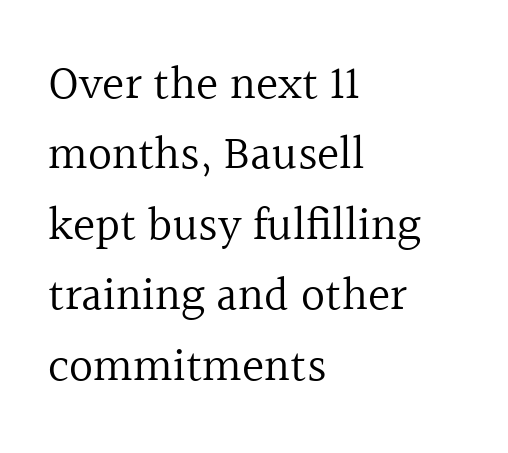
Q: Is the text bold? A: No.
Q: Is the text italic (slanted)? A: No, it is upright.
Q: Is the typeface a serif or a sans-serif typeface? A: Serif.
Q: Is the text underlined? A: No.
Q: How is the paragraph aligned? A: Left-aligned.
Q: Is the spacing between letters normal or unusually wide? A: Normal.
Q: Is the spacing between lines tight, normal or loose? A: Normal.
Q: Width (condensed, normal, or wide)? A: Normal.
Q: x-height? A: Medium.
Q: Monospaced? A: No.
